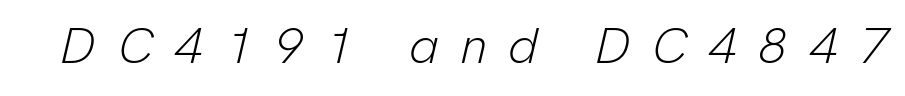
Q: Is the text bold? A: No.
Q: Is the text italic (slanted)? A: Yes, it leans right by about 13 degrees.
Q: Is the text underlined? A: No.
Q: Is the spacing between letters normal or unusually wide? A: Unusually wide.
Q: Width (condensed, normal, or wide)? A: Normal.
Q: Stroke contrast? A: Low.
Q: x-height? A: Medium.
Q: Monospaced? A: No.
